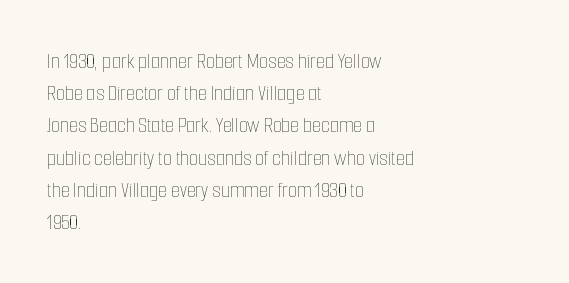
The image shows 23 px text type, upright; set left-aligned, normal line spacing (1.4x), normal letter spacing, not underlined.
